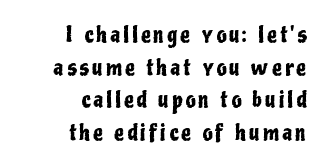
Q: Is the text italic (slanted)? A: No, it is upright.
Q: Is the text underlined? A: No.
Q: How is the paragraph aligned? A: Right-aligned.
Q: Is the spacing between lines tight, normal or loose? A: Normal.
